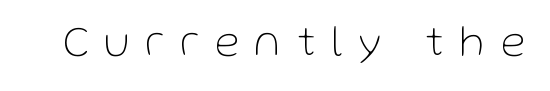
Bold? No — there's no thickening of the strokes. Descenders are the only things crossing below the line. The typeface chosen for these lines omits serifs. Does the lettering tilt? It doesn't — this is upright. The face used here is rendered with a markedly widened letterfit. Spacing verdict: proportional, widths tailored to each character.
